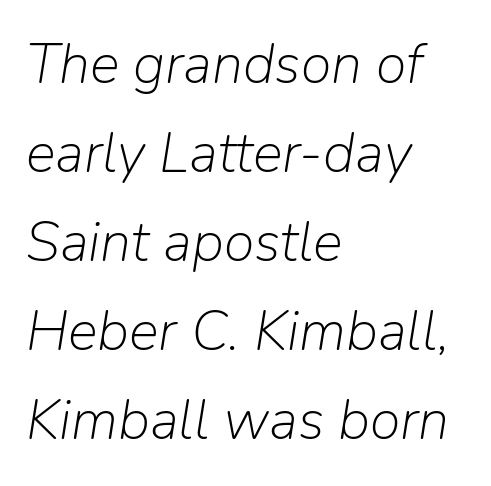
{"italic": "yes", "lean": "right", "slant_degrees": 9, "bold": "no", "weight": "light", "width": "normal", "stroke_contrast": "low", "x_height": "medium", "monospaced": "no", "underline": "no", "align": "left", "line_spacing": "normal", "line_spacing_ratio": 1.59, "letter_spacing": "normal", "letter_spacing_em": 0.0, "glyph_px": 56}
